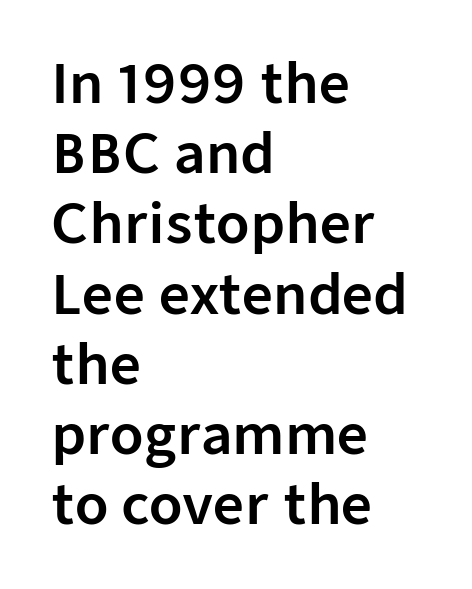
The ragged edge is on the right, which tells us the setting is flush left. Are there feet on the stems? There aren't — it's a sans. Here the designer chose a conventional face with non-uniform glyph widths. Honestly, the row spacing looks completely unremarkable. Do the letters lean? They stand straight.
